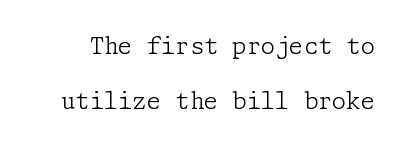
{"italic": "no", "bold": "no", "underline": "no", "line_spacing": "loose", "line_spacing_ratio": 2.39, "letter_spacing": "normal", "letter_spacing_em": 0.0, "glyph_px": 23}
